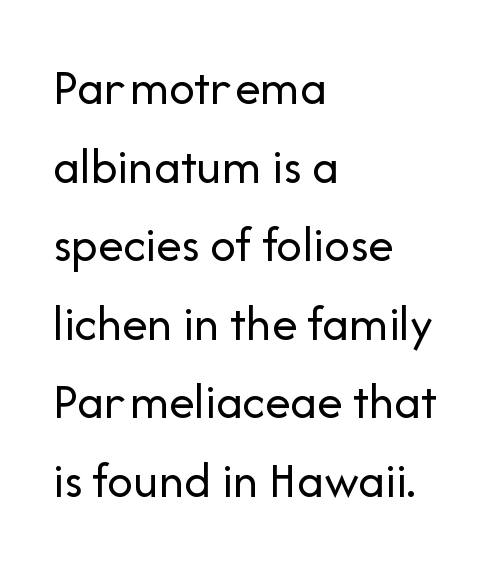
Q: Is the text bold? A: No.
Q: Is the text italic (slanted)? A: No, it is upright.
Q: Is the typeface a serif or a sans-serif typeface? A: Sans-serif.
Q: Is the text underlined? A: No.
Q: How is the paragraph aligned? A: Left-aligned.
Q: Is the spacing between letters normal or unusually wide? A: Normal.
Q: Is the spacing between lines tight, normal or loose? A: Normal.
Q: Width (condensed, normal, or wide)? A: Normal.
Q: Stroke contrast? A: Low.
Q: x-height? A: Medium.
Q: Monospaced? A: No.
